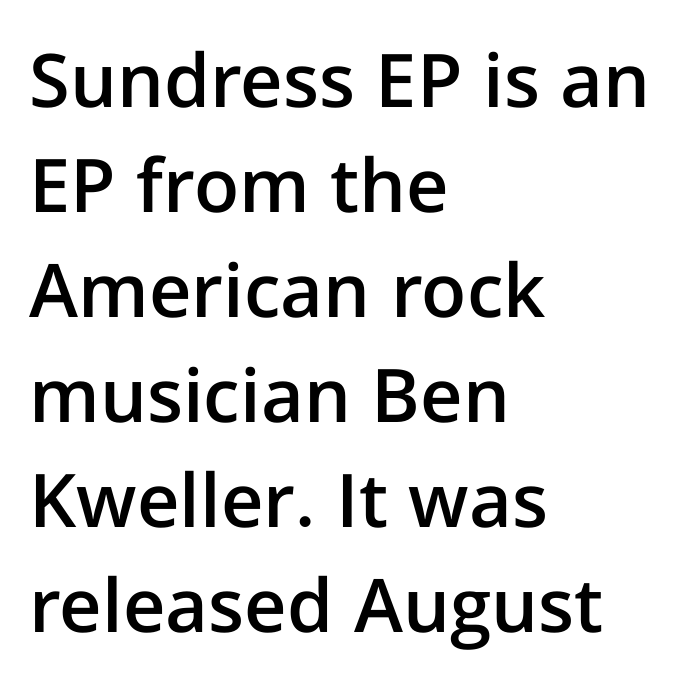
The image shows 74 px semibold sans-serif type, upright; set left-aligned, normal line spacing (1.42x), normal letter spacing, not underlined; low stroke contrast and a medium x-height.
